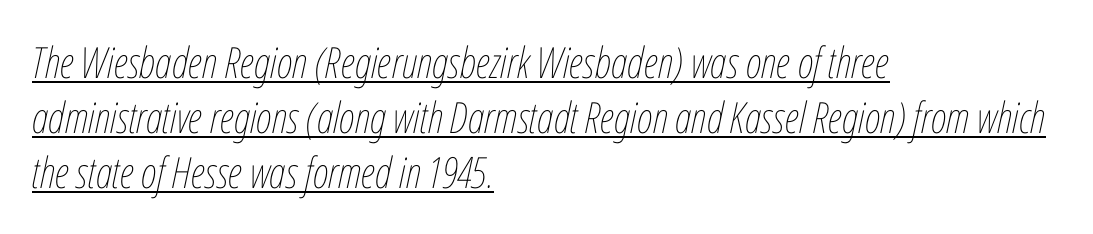
{"italic": "yes", "lean": "right", "slant_degrees": 12, "bold": "no", "weight": "thin", "width": "condensed", "stroke_contrast": "low", "x_height": "medium", "monospaced": "no", "underline": "yes", "align": "left", "line_spacing": "normal", "line_spacing_ratio": 1.28, "letter_spacing": "normal", "letter_spacing_em": 0.0, "glyph_px": 43}
